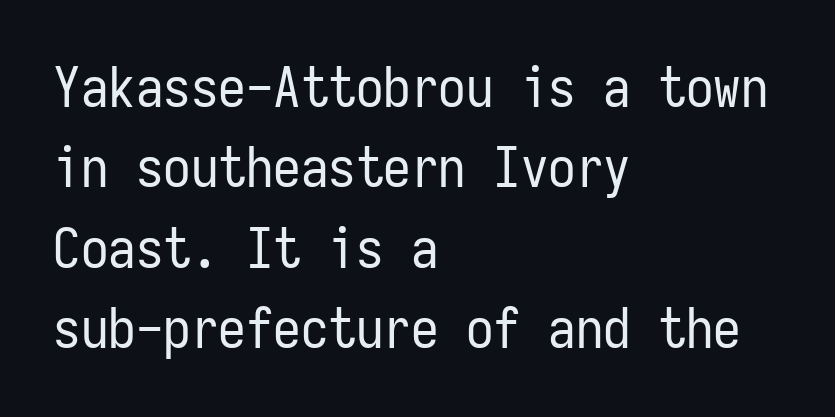
{"serif": "no", "italic": "no", "bold": "no", "weight": "regular", "width": "condensed", "stroke_contrast": "low", "x_height": "medium", "monospaced": "yes", "underline": "no", "align": "left", "line_spacing": "normal", "line_spacing_ratio": 1.46, "letter_spacing": "normal", "letter_spacing_em": 0.0, "glyph_px": 55}
